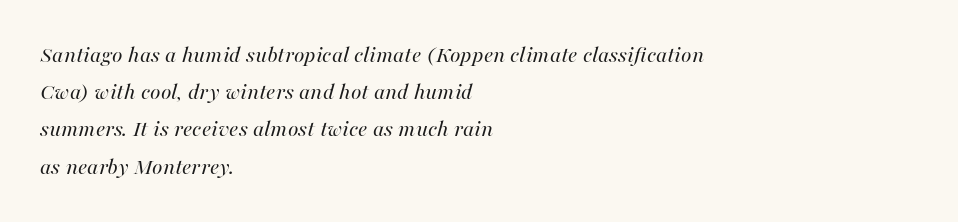
The image shows 24 px text type, italic (leaning right); set left-aligned, normal line spacing (1.55x), normal letter spacing, not underlined.
